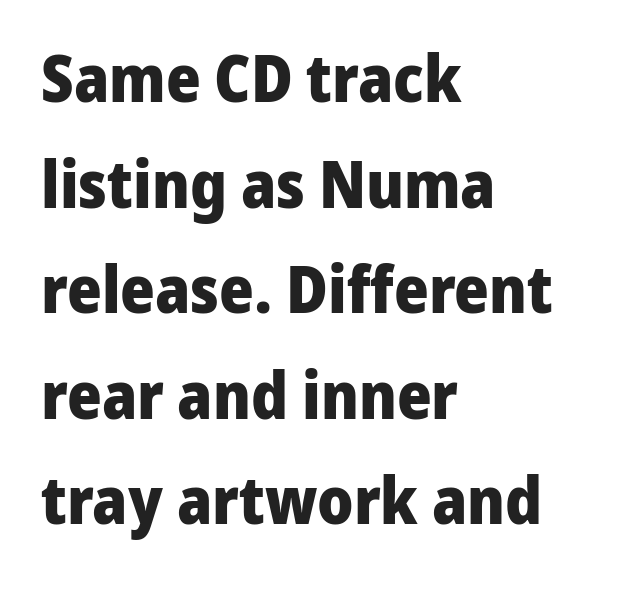
The image shows 66 px heavy sans-serif type, upright; set left-aligned, normal line spacing (1.6x), normal letter spacing, not underlined; low stroke contrast and a medium x-height.
